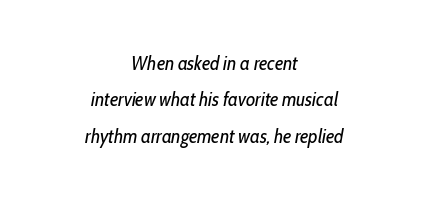
{"italic": "yes", "lean": "right", "slant_degrees": 10, "bold": "no", "underline": "no", "align": "center", "line_spacing_ratio": 1.82, "letter_spacing": "normal", "letter_spacing_em": 0.0, "glyph_px": 20}
